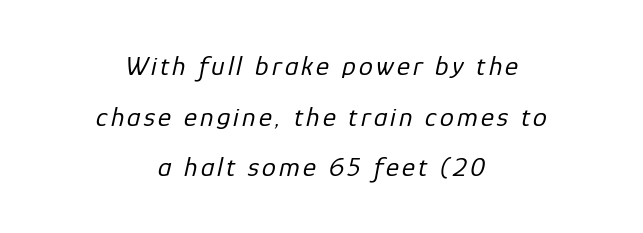
Q: Is the text bold? A: No.
Q: Is the text italic (slanted)? A: Yes, it leans right by about 12 degrees.
Q: Is the text underlined? A: No.
Q: How is the paragraph aligned? A: Centered.
Q: Width (condensed, normal, or wide)? A: Normal.
Q: Stroke contrast? A: Low.
Q: x-height? A: Medium.
Q: Monospaced? A: No.
